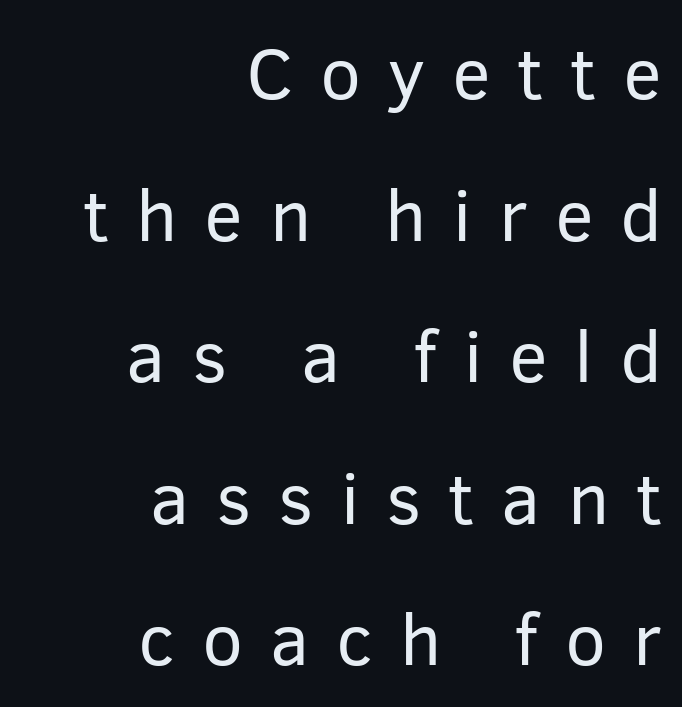
The image shows 73 px regular-weight sans-serif type, upright; set right-aligned, loose line spacing (1.94x), unusually wide letter spacing (+0.37 em), not underlined; low stroke contrast and a medium x-height.
